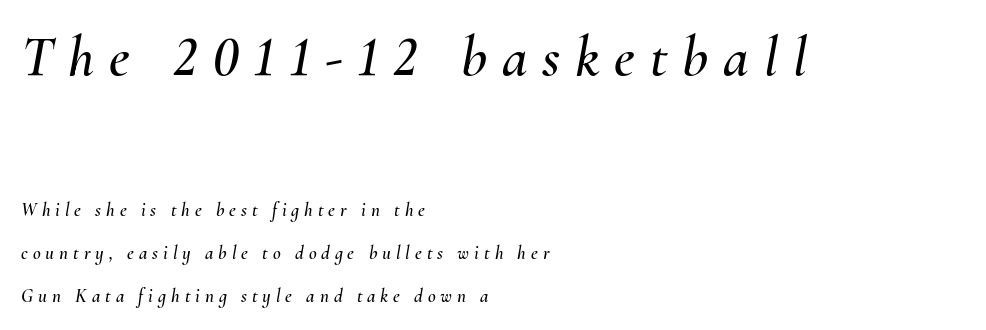
Q: Is the text italic (slanted)? A: Yes, it leans right by about 10 degrees.
Q: Is the text underlined? A: No.
Q: How is the paragraph aligned? A: Left-aligned.
Q: Is the spacing between letters normal or unusually wide? A: Unusually wide.
Q: Is the spacing between lines tight, normal or loose? A: Loose.
Q: Which block of text is set in a larger size, the first (top) or the second (bottom)? A: The first (top) one.
Q: Width (condensed, normal, or wide)? A: Normal.
Q: Stroke contrast? A: Medium.
Q: x-height? A: Small.
Q: Monospaced? A: No.
